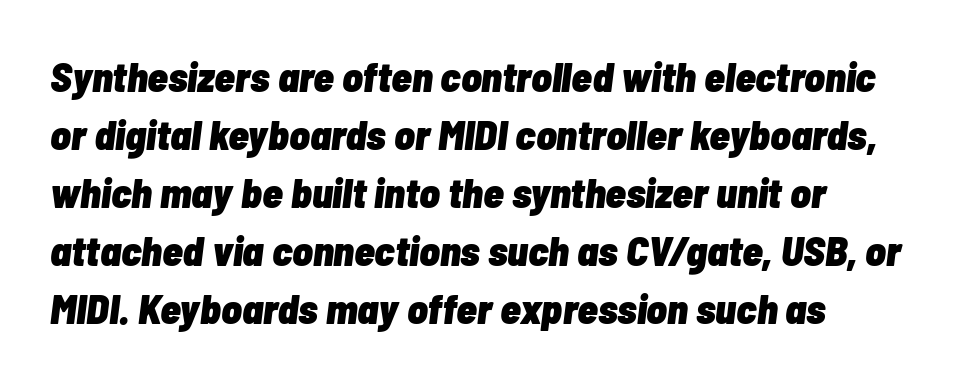
Q: Is the text bold? A: Yes.
Q: Is the text italic (slanted)? A: Yes, it leans right by about 7 degrees.
Q: Is the text underlined? A: No.
Q: Is the spacing between letters normal or unusually wide? A: Normal.
Q: Is the spacing between lines tight, normal or loose? A: Normal.
Q: Width (condensed, normal, or wide)? A: Condensed.
Q: Stroke contrast? A: Low.
Q: x-height? A: Medium.
Q: Monospaced? A: No.
